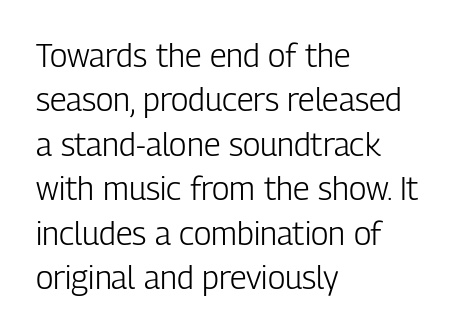
{"serif": "no", "italic": "no", "bold": "no", "weight": "light", "width": "condensed", "stroke_contrast": "low", "x_height": "medium", "monospaced": "no", "underline": "no", "align": "left", "line_spacing": "normal", "line_spacing_ratio": 1.39, "letter_spacing": "normal", "letter_spacing_em": 0.0, "glyph_px": 32}
